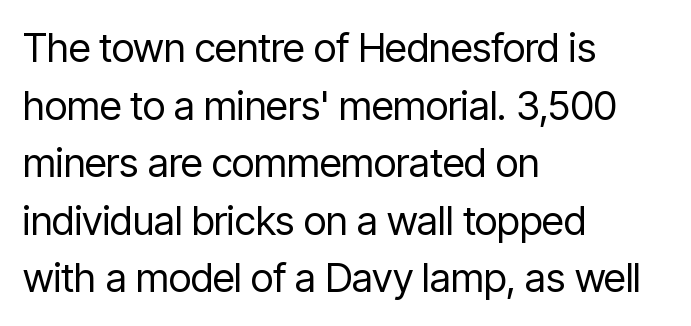
Caption: standard tracking, unaltered. Honestly, the row spacing looks completely unremarkable. The area under the type is left untouched. Spacing verdict: proportional, widths tailored to each character.
